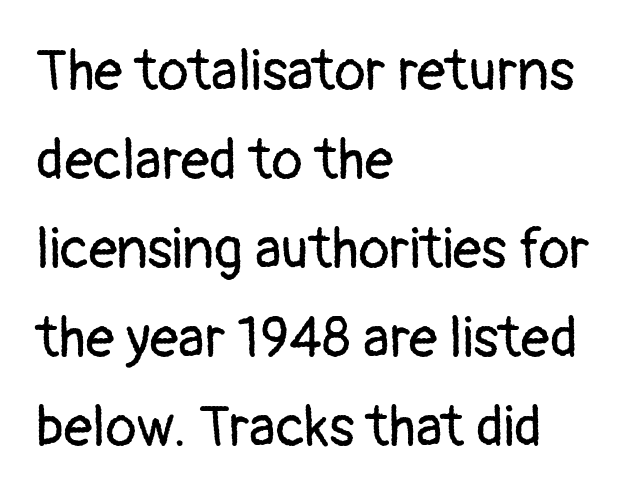
The image shows 57 px regular-weight sans-serif type, upright; set left-aligned, normal line spacing (1.56x), normal letter spacing, not underlined; low stroke contrast and a medium x-height.
